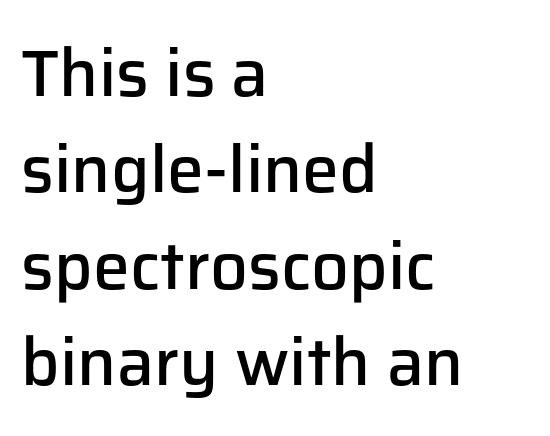
The type family on display is of the sans-serif kind. The rows are spaced the way most documents space them. On the weight axis this lands at semibold, roughly 600. The letters sit at their default tracking, neither squeezed nor spread.
